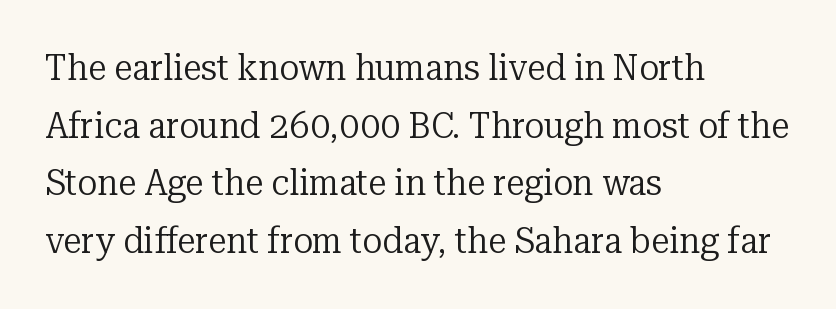
Q: Is the text bold? A: No.
Q: Is the text italic (slanted)? A: No, it is upright.
Q: Is the typeface a serif or a sans-serif typeface? A: Serif.
Q: Is the text underlined? A: No.
Q: How is the paragraph aligned? A: Left-aligned.
Q: Is the spacing between letters normal or unusually wide? A: Normal.
Q: Is the spacing between lines tight, normal or loose? A: Normal.
Q: Width (condensed, normal, or wide)? A: Normal.
Q: Stroke contrast? A: Low.
Q: x-height? A: Medium.
Q: Monospaced? A: No.
